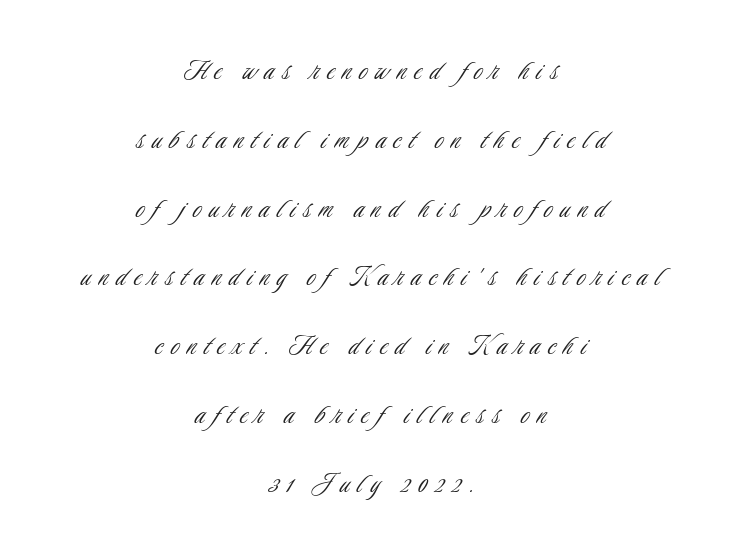
{"serif": "no", "bold": "no", "weight": "light", "width": "condensed", "stroke_contrast": "low", "x_height": "small", "monospaced": "no", "underline": "no", "align": "center", "line_spacing": "loose", "line_spacing_ratio": 2.22, "letter_spacing": "wide", "letter_spacing_em": 0.26, "glyph_px": 31}
